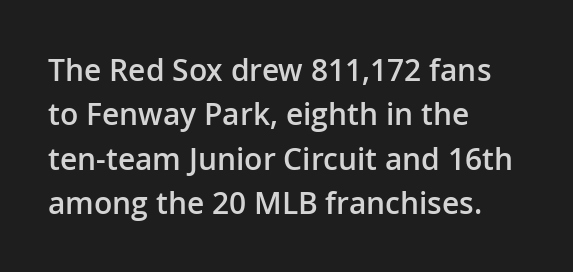
The image shows 30 px semibold sans-serif type, upright; set left-aligned, normal line spacing (1.48x), normal letter spacing, not underlined; low stroke contrast and a medium x-height.
